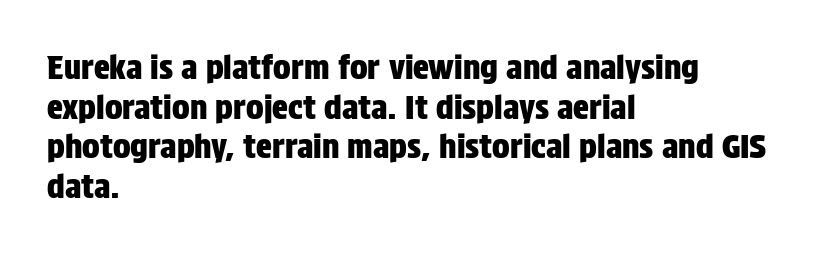
{"serif": "no", "italic": "no", "width": "condensed", "stroke_contrast": "low", "x_height": "large", "monospaced": "no", "underline": "no", "align": "left", "line_spacing_ratio": 1.2, "letter_spacing": "normal", "letter_spacing_em": 0.0, "glyph_px": 33}
